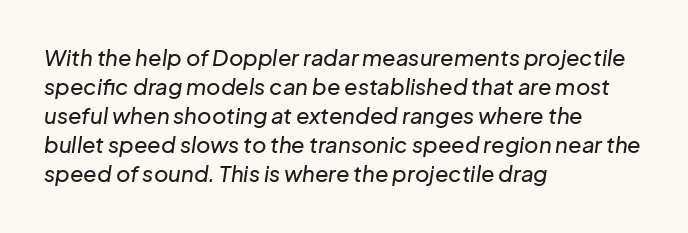
The image shows 22 px text type, italic (leaning right); set left-aligned, normal line spacing (1.32x), normal letter spacing, not underlined.
